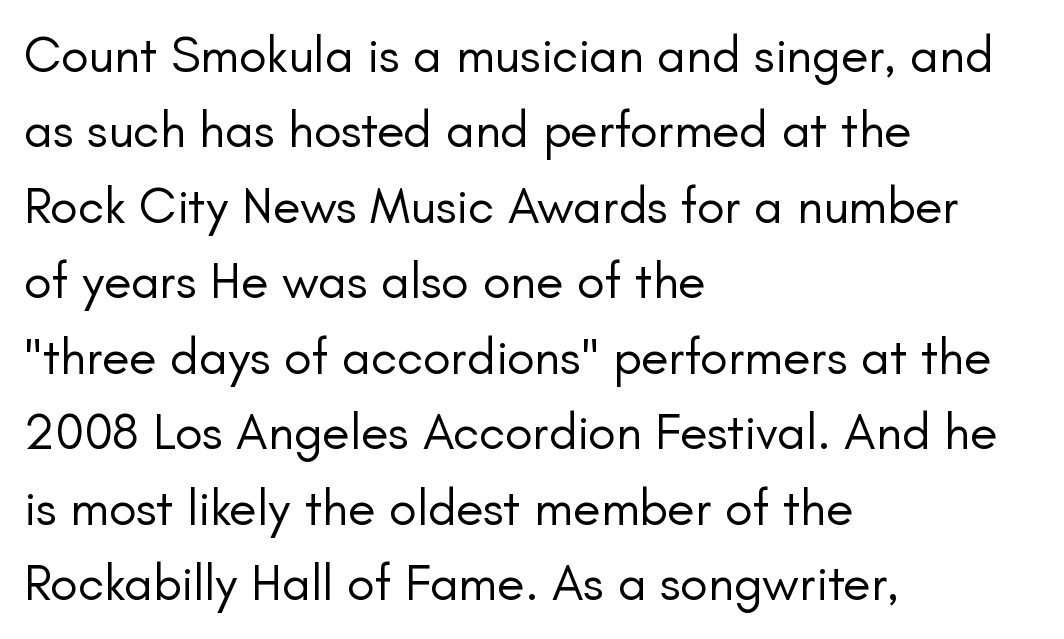
Q: Is the text bold? A: No.
Q: Is the text italic (slanted)? A: No, it is upright.
Q: Is the typeface a serif or a sans-serif typeface? A: Sans-serif.
Q: Is the text underlined? A: No.
Q: How is the paragraph aligned? A: Left-aligned.
Q: Is the spacing between letters normal or unusually wide? A: Normal.
Q: Is the spacing between lines tight, normal or loose? A: Normal.
Q: Width (condensed, normal, or wide)? A: Normal.
Q: Stroke contrast? A: Low.
Q: x-height? A: Small.
Q: Monospaced? A: No.
